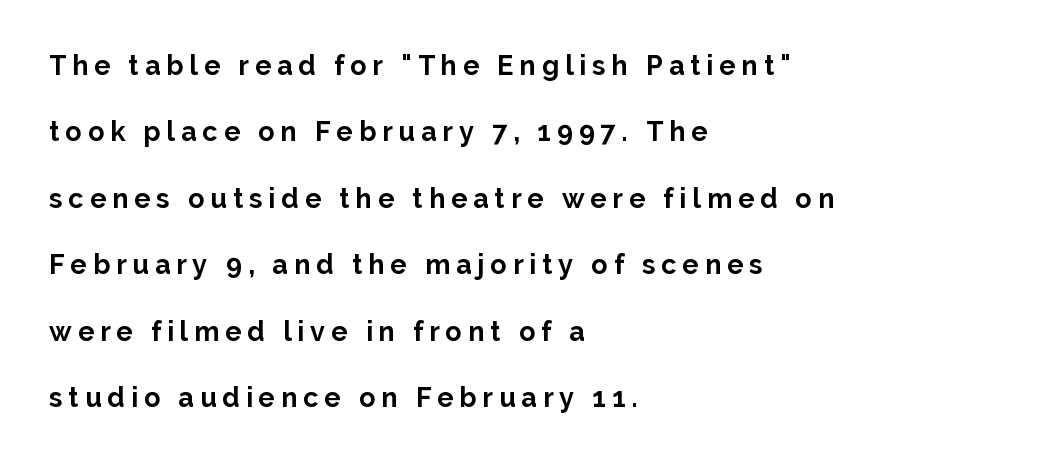
Posture: upright roman. Each glyph is drawn with heavy, bold strokes. Does the leading feel generous? Absolutely, it's lavish. Honestly, the letter spacing is so wide it's the main thing you notice. Teacher's note: observe the even left margin — that is flush-left alignment. Descenders are the only things crossing below the line.
